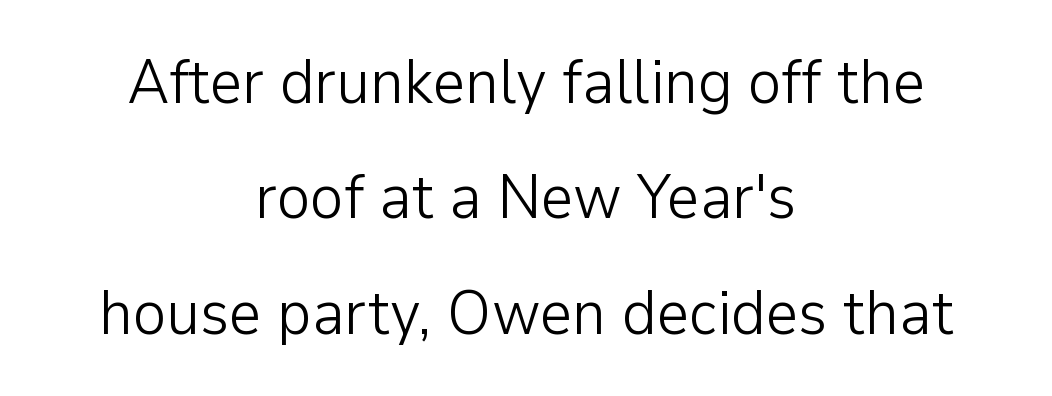
The glyphs are unaccompanied by any horizontal stroke below them. Stems here are at most as thick as an everyday book face. The horizontal fit of the characters is conventional and even. Posture: vertical. The typesetter chose a symmetrical, centered arrangement here. The passage shown is typed in a proportional face where columns would drift.
